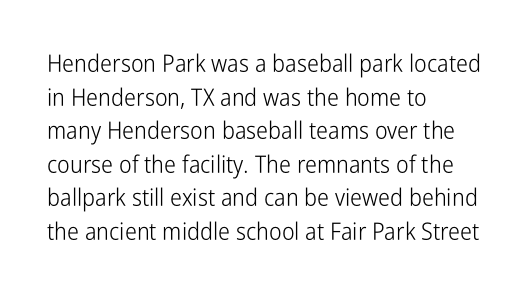
Does the copy run flush right? No — it runs flush left. Does extra space separate the letters? No, they use regular spacing. The letters look calm and open, with moderate or lighter stems. Beneath every word, the page is bare. Normally led — the rows are evenly, conventionally spaced.
